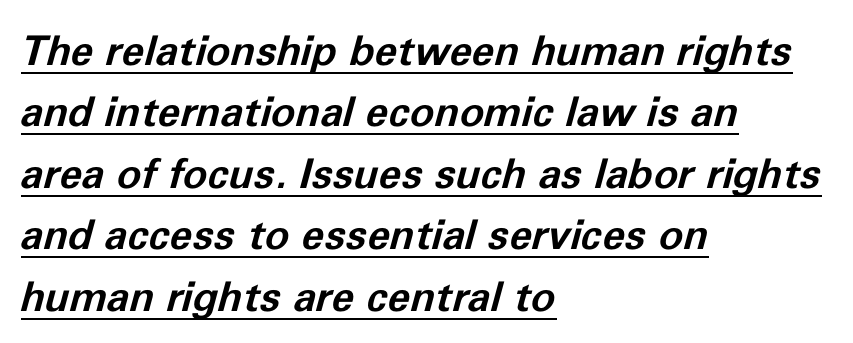
The typesetter chose a ragged-right arrangement here. I'd describe the lettering as bold — thick and assertive. Here the designer chose a conventional face with non-uniform glyph widths. Does the lettering tilt? It does — this is italic. A typographer would call this underscored text.
